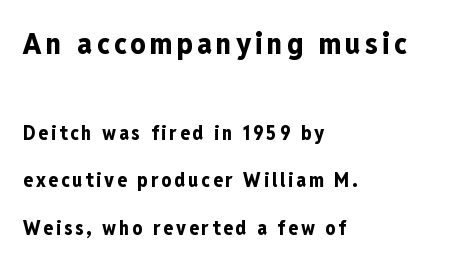
Ordinary non-slanted type is in use. Varying glyph widths throughout — classic text-font behaviour. A typesetter would label this face a sans. A bare baseline throughout the passage.
